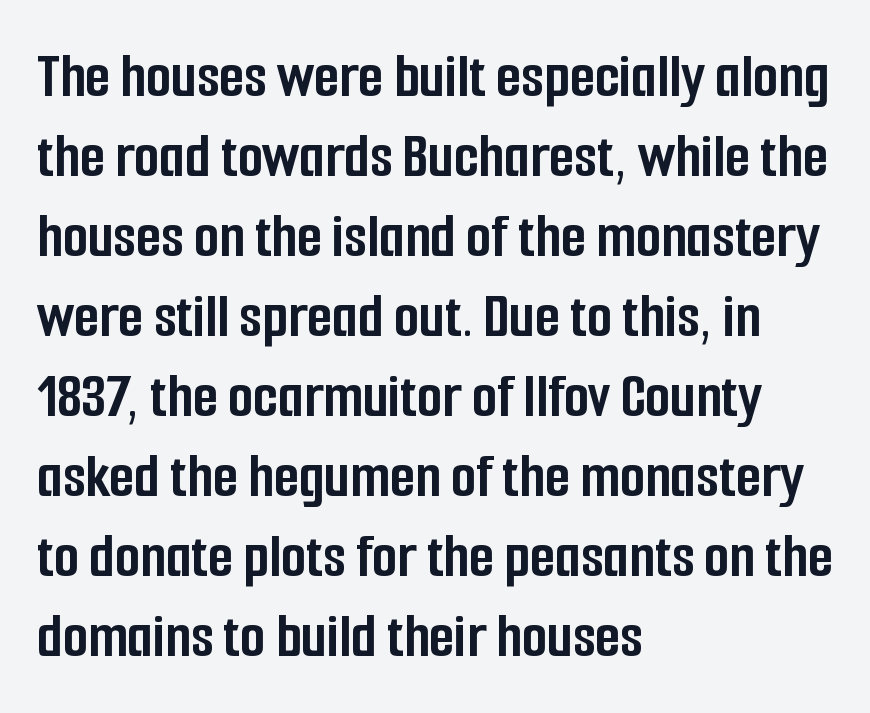
Q: Is the text bold? A: Yes.
Q: Is the text italic (slanted)? A: No, it is upright.
Q: Is the typeface a serif or a sans-serif typeface? A: Sans-serif.
Q: Is the text underlined? A: No.
Q: How is the paragraph aligned? A: Left-aligned.
Q: Is the spacing between letters normal or unusually wide? A: Normal.
Q: Width (condensed, normal, or wide)? A: Condensed.
Q: Stroke contrast? A: Low.
Q: x-height? A: Medium.
Q: Monospaced? A: No.
